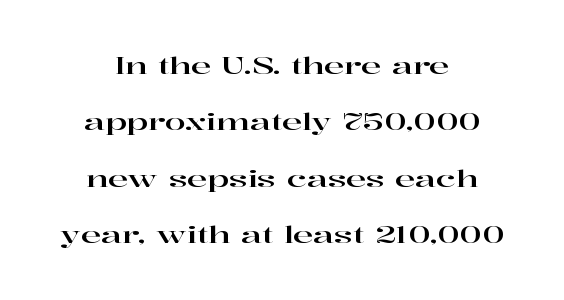
The paragraph shown floats in the horizontal middle. Posture: vertical. Letter spacing: default. Quick note: interline space is abundant.
